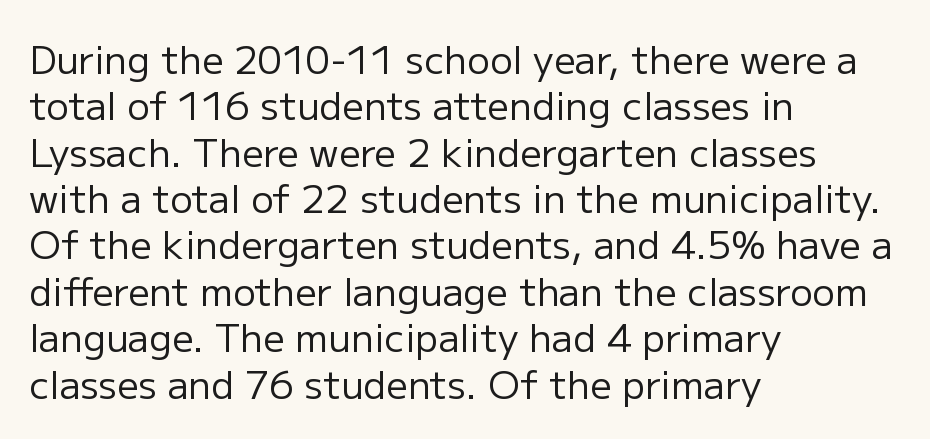
Q: Is the text bold? A: No.
Q: Is the text italic (slanted)? A: No, it is upright.
Q: Is the typeface a serif or a sans-serif typeface? A: Sans-serif.
Q: Is the text underlined? A: No.
Q: How is the paragraph aligned? A: Left-aligned.
Q: Is the spacing between letters normal or unusually wide? A: Normal.
Q: Width (condensed, normal, or wide)? A: Normal.
Q: Stroke contrast? A: Low.
Q: x-height? A: Medium.
Q: Monospaced? A: No.
